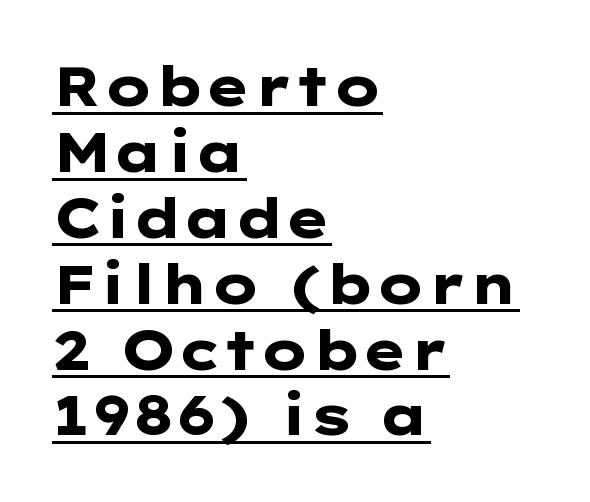
The image shows 54 px heavy, wide sans-serif type, upright; set left-aligned, line spacing 1.22x, normal letter spacing, underlined; low stroke contrast and a medium x-height.
